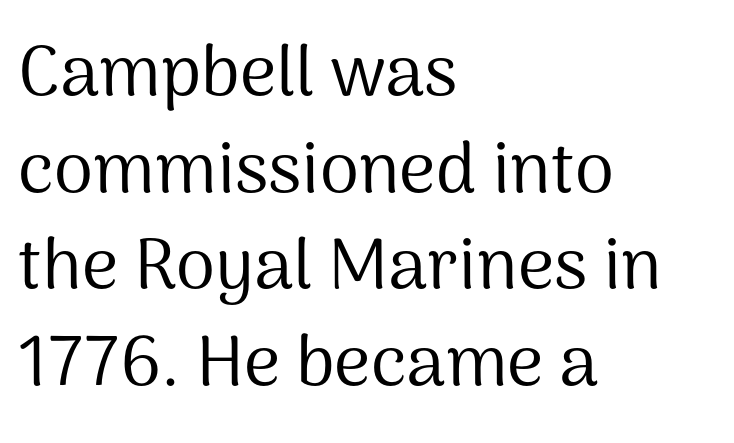
No feet cap the strokes, marking this as sans-serif type. This is the regular roman posture of the typeface. Think of a printed novel: that variable character pitch is what you see here. The leading is moderate, giving the passage an even texture. No letter is thick-stroked: the sample isn't bold.
